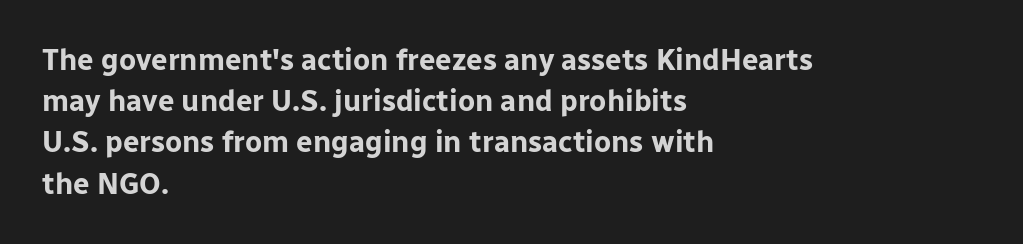
Reading down the block, your eye returns to a fixed left position each line. Evenly set lines give the paragraph a standard silhouette. The typography opts for an upright posture over an oblique one. Nothing unusual about the tracking: characters are spaced as the font intends. Rule under the text: the space is simply empty.
